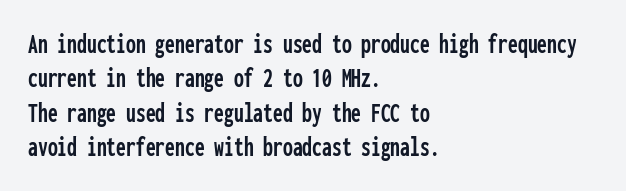
{"serif": "no", "italic": "no", "width": "condensed", "stroke_contrast": "low", "x_height": "medium", "monospaced": "yes", "underline": "no", "align": "left", "line_spacing_ratio": 1.23, "letter_spacing": "normal", "letter_spacing_em": 0.0, "glyph_px": 28}
